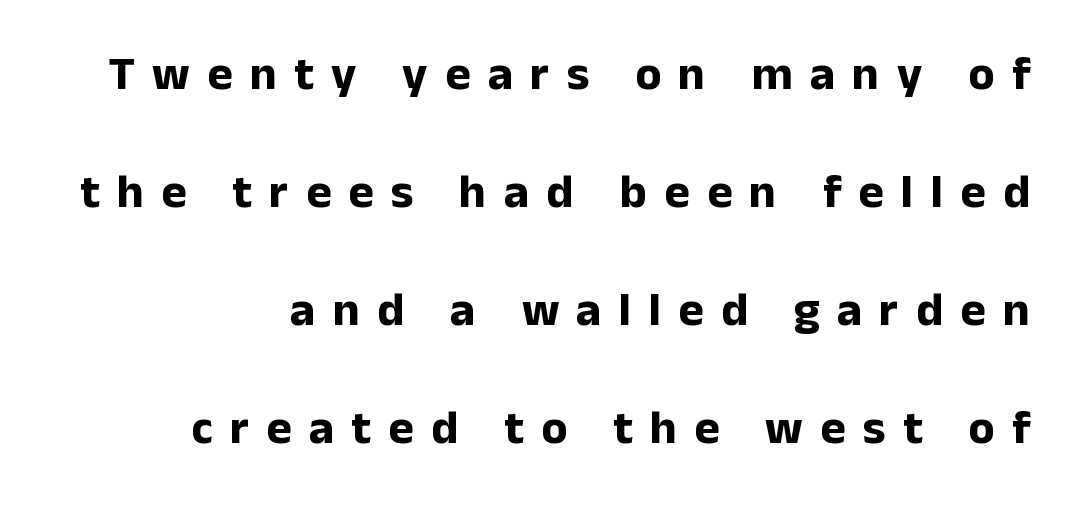
{"serif": "no", "italic": "no", "bold": "yes", "weight": "bold", "width": "normal", "stroke_contrast": "low", "x_height": "medium", "monospaced": "no", "underline": "no", "align": "right", "line_spacing": "loose", "line_spacing_ratio": 2.46, "letter_spacing": "wide", "letter_spacing_em": 0.36, "glyph_px": 48}
